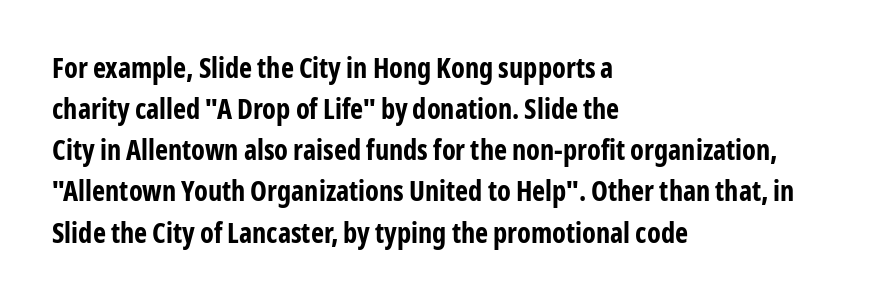
The image shows 28 px bold, condensed sans-serif type, upright; set left-aligned, normal line spacing (1.47x), normal letter spacing, not underlined; low stroke contrast and a medium x-height.
